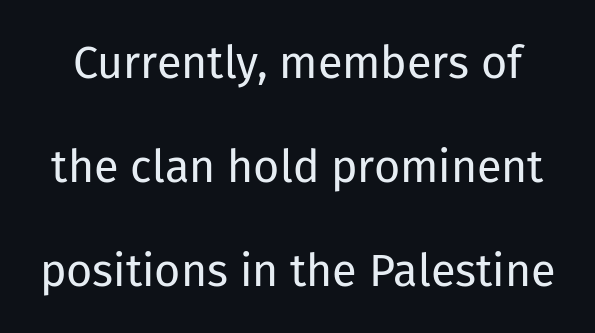
Q: Is the text bold? A: No.
Q: Is the text italic (slanted)? A: No, it is upright.
Q: Is the typeface a serif or a sans-serif typeface? A: Sans-serif.
Q: Is the text underlined? A: No.
Q: Is the spacing between letters normal or unusually wide? A: Normal.
Q: Is the spacing between lines tight, normal or loose? A: Loose.
Q: Width (condensed, normal, or wide)? A: Normal.
Q: Stroke contrast? A: Low.
Q: x-height? A: Medium.
Q: Monospaced? A: No.
